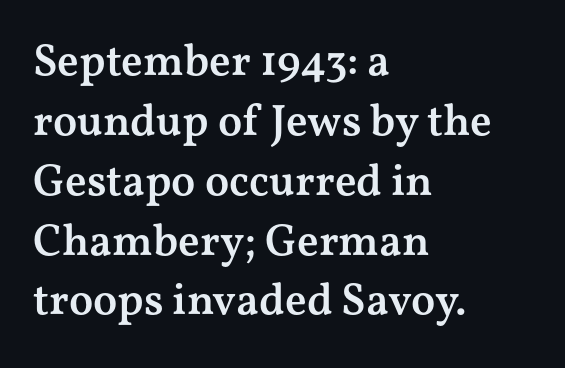
Q: Is the text bold? A: Semi-bold.
Q: Is the text italic (slanted)? A: No, it is upright.
Q: Is the typeface a serif or a sans-serif typeface? A: Serif.
Q: Is the text underlined? A: No.
Q: How is the paragraph aligned? A: Left-aligned.
Q: Is the spacing between letters normal or unusually wide? A: Normal.
Q: Is the spacing between lines tight, normal or loose? A: Normal.
Q: Width (condensed, normal, or wide)? A: Wide.
Q: Stroke contrast? A: Medium.
Q: x-height? A: Medium.
Q: Monospaced? A: No.
